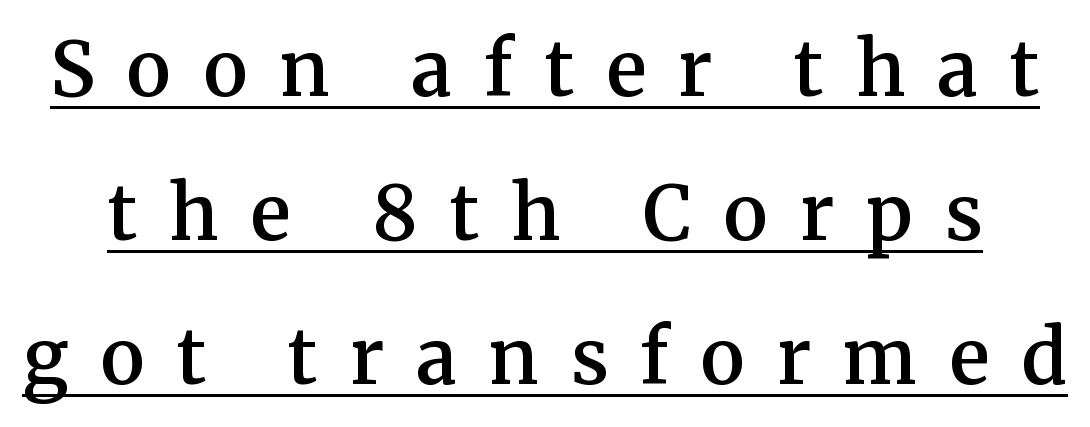
Q: Is the text bold? A: Semi-bold.
Q: Is the text italic (slanted)? A: No, it is upright.
Q: Is the typeface a serif or a sans-serif typeface? A: Serif.
Q: Is the text underlined? A: Yes.
Q: Is the spacing between letters normal or unusually wide? A: Unusually wide.
Q: Is the spacing between lines tight, normal or loose? A: Loose.
Q: Width (condensed, normal, or wide)? A: Normal.
Q: Stroke contrast? A: Medium.
Q: x-height? A: Medium.
Q: Monospaced? A: No.
